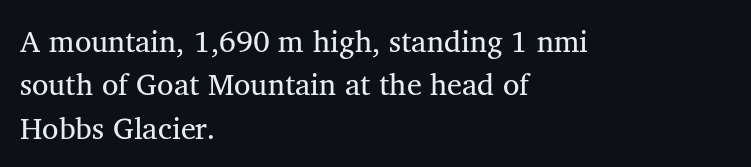
Q: Is the text bold? A: No.
Q: Is the typeface a serif or a sans-serif typeface? A: Serif.
Q: Is the text underlined? A: No.
Q: How is the paragraph aligned? A: Left-aligned.
Q: Is the spacing between letters normal or unusually wide? A: Normal.
Q: Is the spacing between lines tight, normal or loose? A: Normal.
Q: Width (condensed, normal, or wide)? A: Normal.
Q: Stroke contrast? A: Medium.
Q: x-height? A: Medium.
Q: Monospaced? A: No.
